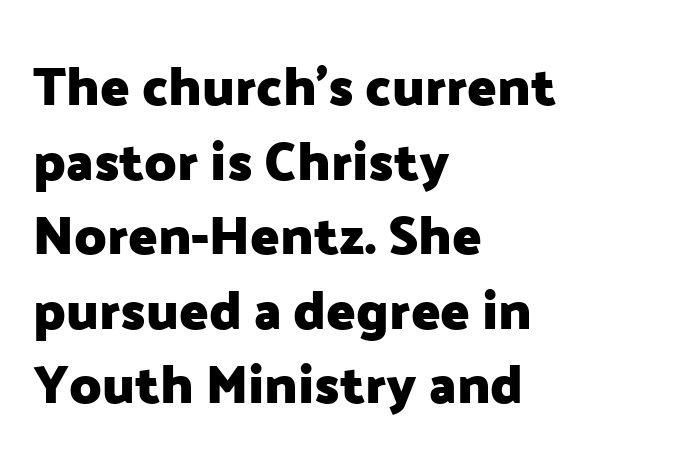
These words are printed bold, with thick strokes throughout. Descenders are the only things crossing below the line. Proportional: the letters do not fall into vertical columns. Does the leading feel generous? No, just average. There is no visible air inserted between adjacent glyphs. This is roman type, the default non-slanted kind.
